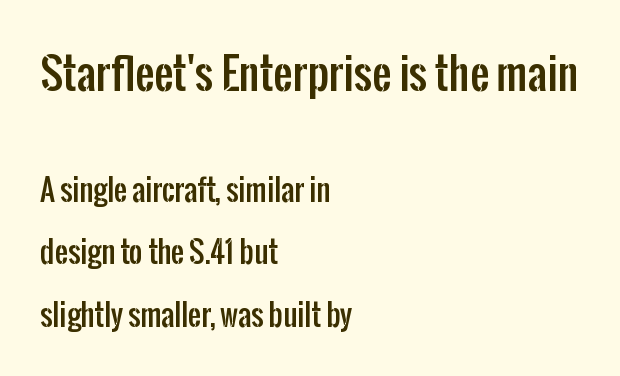
{"serif": "no", "italic": "no", "width": "condensed", "stroke_contrast": "low", "x_height": "medium", "monospaced": "no", "underline": "no", "align": "left", "line_spacing": "loose", "line_spacing_ratio": 2.15, "letter_spacing": "normal", "letter_spacing_em": 0.0, "larger_block": "first", "size_ratio": 1.48, "glyph_px": 43}
